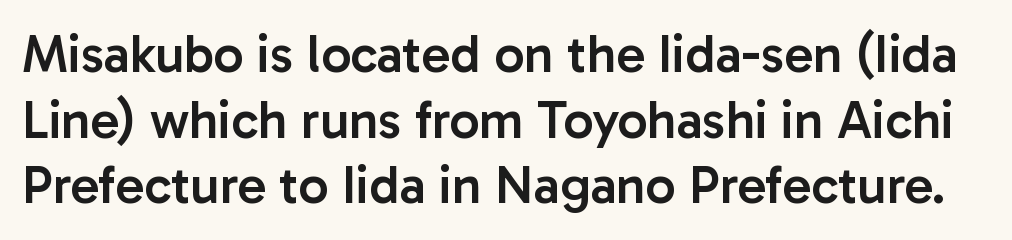
{"serif": "no", "italic": "no", "bold": "semi", "weight": "semibold", "width": "normal", "stroke_contrast": "low", "x_height": "medium", "monospaced": "no", "underline": "no", "line_spacing_ratio": 1.24, "letter_spacing": "normal", "letter_spacing_em": 0.0, "glyph_px": 53}
